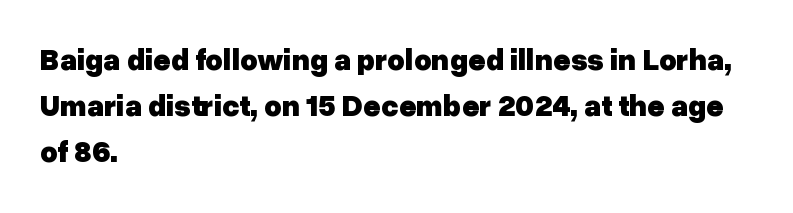
The image shows 30 px heavy sans-serif type, upright; set left-aligned, normal line spacing (1.53x), normal letter spacing, not underlined; low stroke contrast and a medium x-height.
